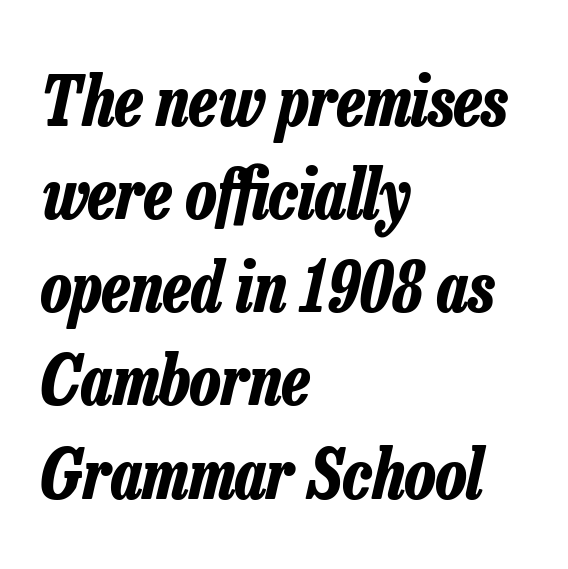
Slant detected: the letters are inclined. The rendering anchors every line to the left-hand side. Each new line begins a customary step beneath the previous one. Proportional: the letters do not fall into vertical columns.
